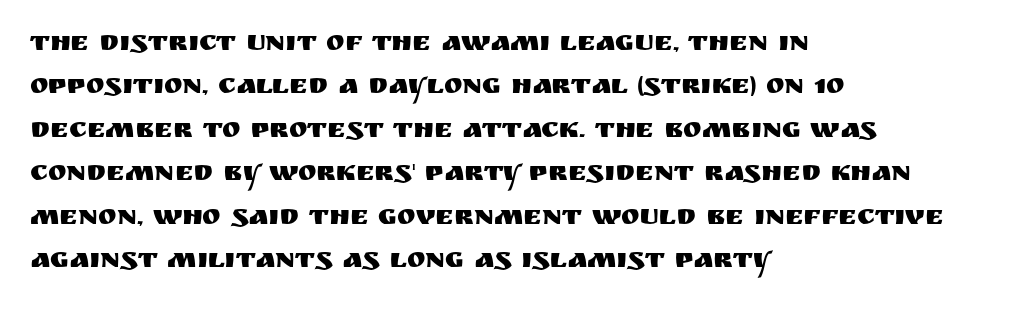
The image shows 28 px sans-serif type, upright; set left-aligned, normal line spacing (1.55x), normal letter spacing, not underlined; medium stroke contrast and a large x-height.
